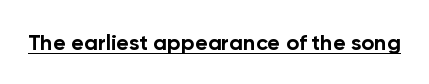
The image shows 22 px bold type, upright; set normal letter spacing, underlined.
